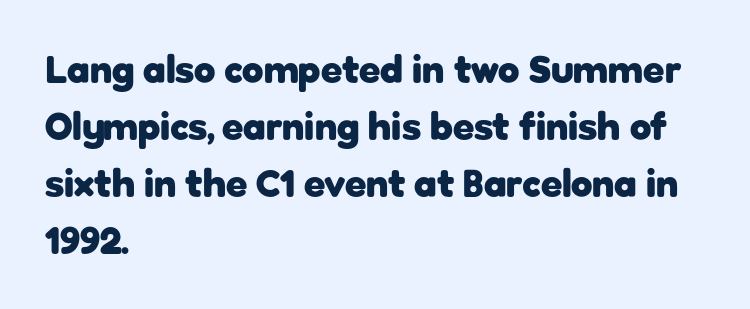
A normal amount of white space separates one row of letters from the next. Lines of text with bare space underneath. The passage shown is typeset with a sans-serif family. Letter spacing: default. A classic flush-left, rag-right setting is used for this passage. Every stem runs plumb, perpendicular to the baseline.
